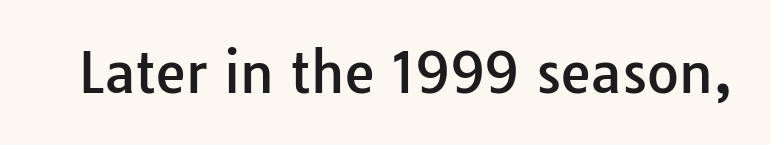
{"serif": "no", "italic": "no", "width": "normal", "stroke_contrast": "low", "x_height": "medium", "monospaced": "no", "underline": "no", "letter_spacing": "normal", "letter_spacing_em": 0.0, "glyph_px": 55}
